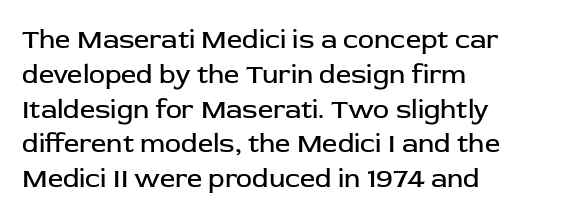
The image shows 27 px text type, upright; set left-aligned, normal line spacing (1.29x), normal letter spacing, not underlined.
